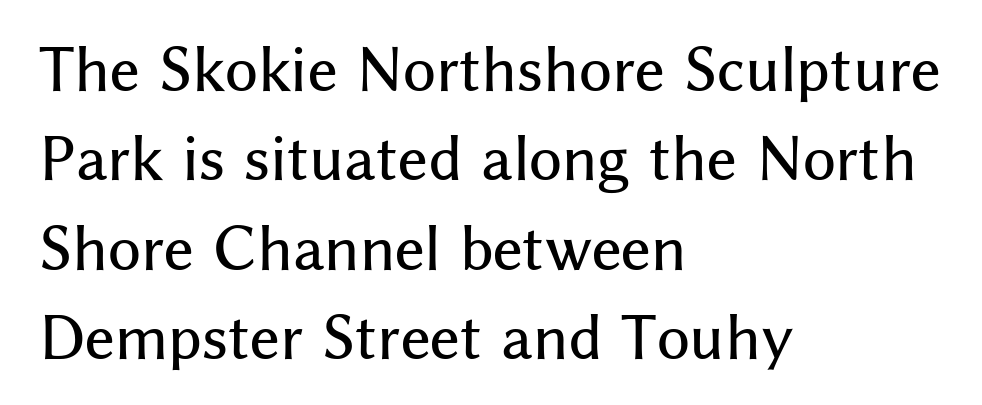
Is this a fixed-width face? No — the glyphs have proportional, varying widths. Normally led — the rows are evenly, conventionally spaced. If you drew a line through each stem, it would be perfectly vertical. The face used here is rendered with its standard letterfit. Classification — sans serif.
